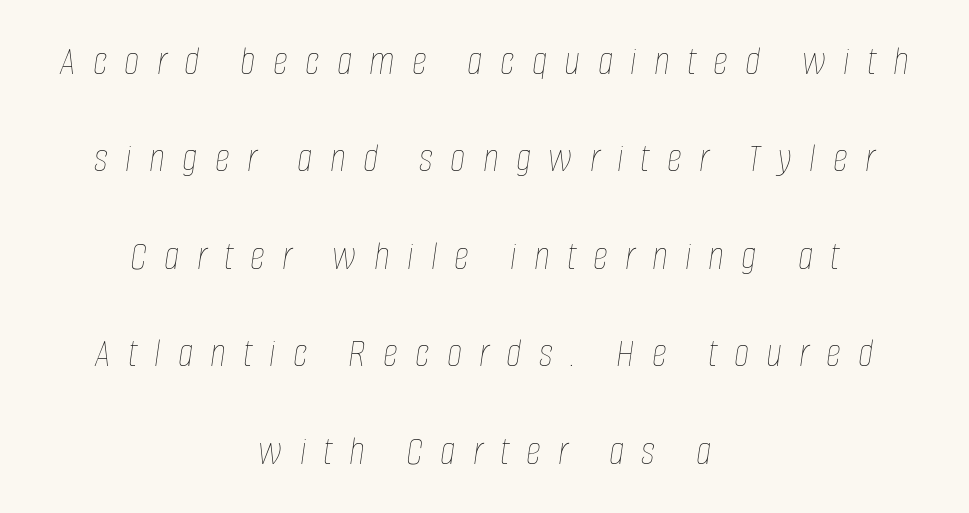
The passage shown has open, widely tracked lettering throughout. The text carries the slant typical of an italic or oblique font. Note the varied advance widths — an 'i' is clearly narrower than an 'm'. Quick note: interline space is abundant. Each stroke keeps to a modest, everyday thickness or less.
